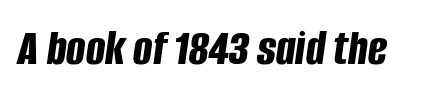
The glyphs have the mass of a bold cut. Notice how the stems are inclined rather than vertical — that's the hallmark of italics. Decoration check: the copy has no underline. These lines keep a tight, regular rhythm from letter to letter. This sample has the flowing, uneven cadence of proportional lettering.
